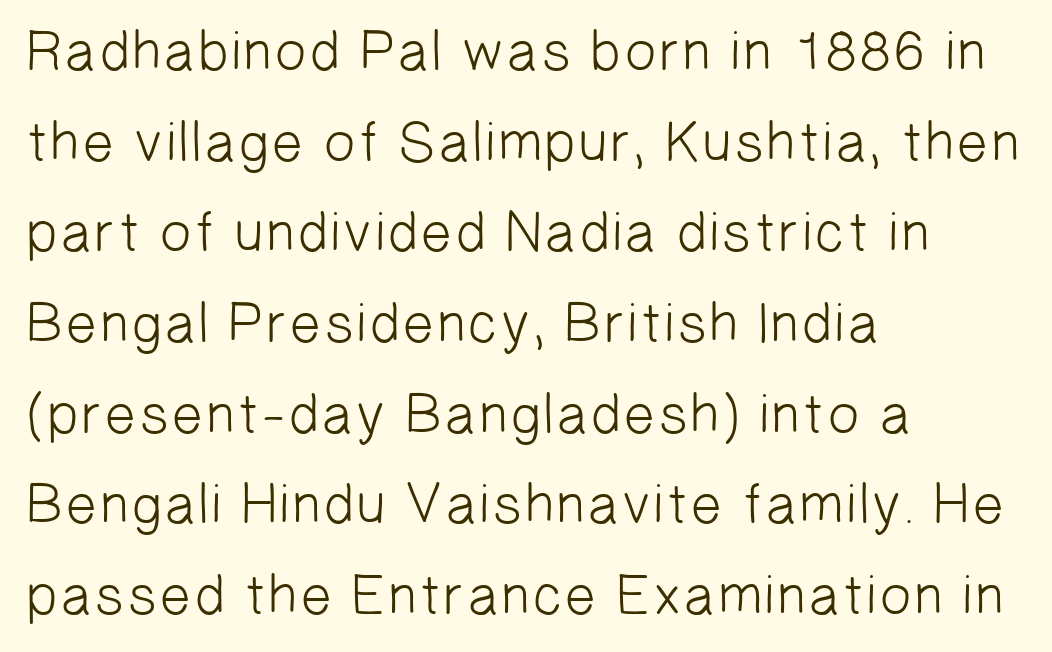
The image shows 57 px light sans-serif type; set left-aligned, normal line spacing (1.59x), normal letter spacing, not underlined; low stroke contrast and a medium x-height.
